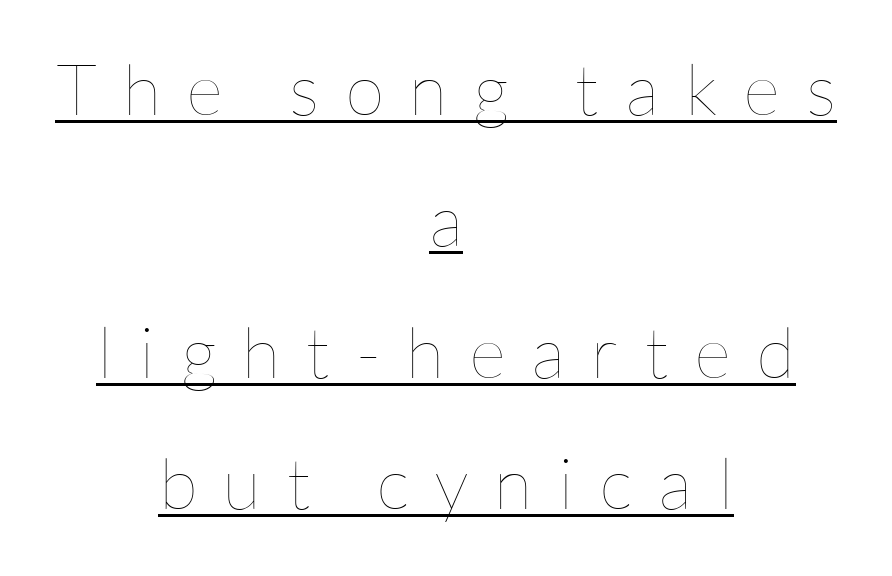
Q: Is the text bold? A: No.
Q: Is the text italic (slanted)? A: No, it is upright.
Q: Is the text underlined? A: Yes.
Q: How is the paragraph aligned? A: Centered.
Q: Is the spacing between letters normal or unusually wide? A: Unusually wide.
Q: Width (condensed, normal, or wide)? A: Normal.
Q: Stroke contrast? A: Low.
Q: x-height? A: Medium.
Q: Monospaced? A: No.
